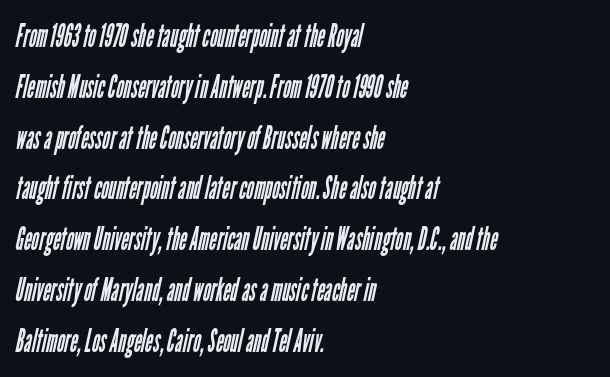
Character widths vary here, with narrow letters taking less room than wide ones. Summary of weight: not heavy and not bold. Compared with a centered layout, this one pins lines to the left instead. Successive baselines arrive at the customary interval. The baseline area is clear. In terms of letterspacing, this is plain default setting.
